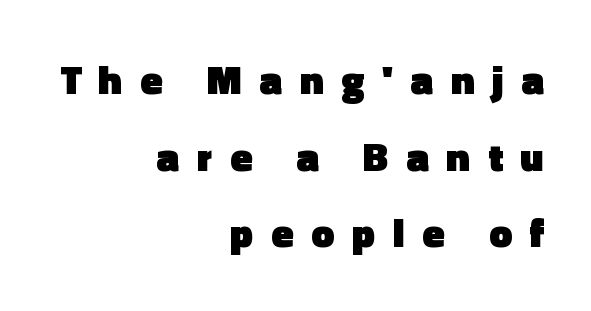
Posture: straight, roman, zero tilt. A bare baseline throughout the passage. The typesetting leans heavy: a genuine bold. The rendering uses natural spacing where letterforms have individual widths. Right-aligned paragraph, ragged on the left.
